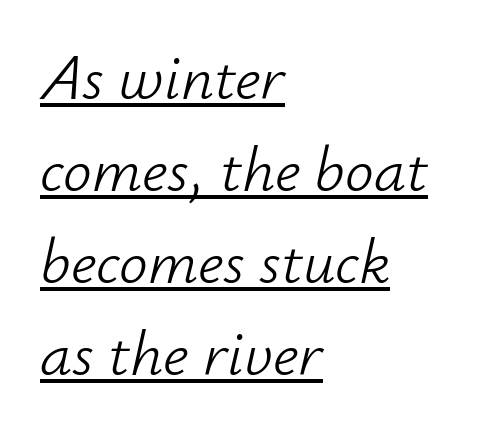
{"italic": "yes", "lean": "right", "slant_degrees": 12, "bold": "no", "weight": "light", "width": "normal", "stroke_contrast": "low", "x_height": "small", "monospaced": "no", "underline": "yes", "align": "left", "line_spacing": "normal", "line_spacing_ratio": 1.44, "letter_spacing": "normal", "letter_spacing_em": 0.0, "glyph_px": 64}
